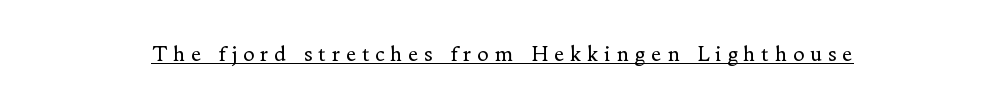
The image shows 20 px text type, upright; set unusually wide letter spacing (+0.27 em), underlined.
